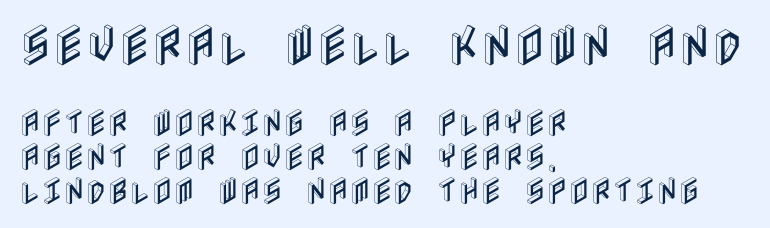
{"italic": "no", "width": "condensed", "x_height": "large", "underline": "no", "align": "left", "line_spacing": "tight", "line_spacing_ratio": 1.12, "letter_spacing": "normal", "letter_spacing_em": 0.0, "larger_block": "first", "size_ratio": 1.5, "glyph_px": 45}
